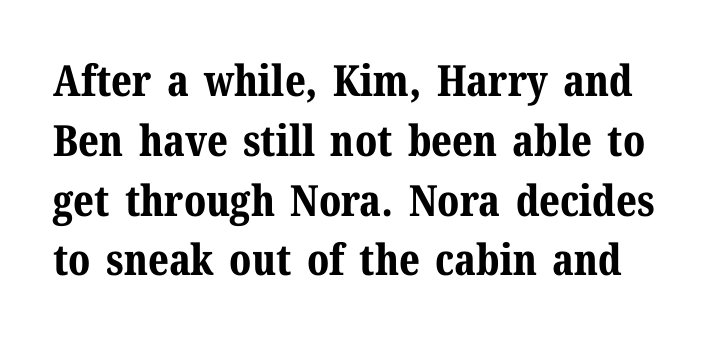
The rendering uses natural spacing where letterforms have individual widths. A serif font was chosen for this passage. Here the glyphs are tracked normally, forming tight word shapes. Typesetter's note: full bold, strokes at maximum text heaviness.
